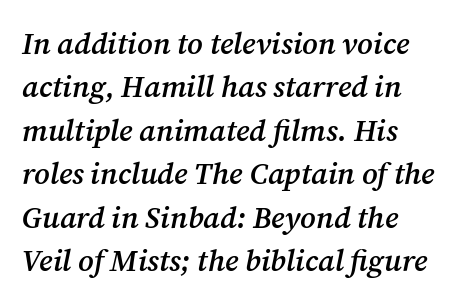
{"serif": "yes", "italic": "yes", "lean": "right", "slant_degrees": 12, "bold": "semi", "weight": "semibold", "width": "normal", "stroke_contrast": "medium", "x_height": "medium", "monospaced": "no", "underline": "no", "align": "left", "line_spacing": "normal", "line_spacing_ratio": 1.45, "letter_spacing": "normal", "letter_spacing_em": 0.0, "glyph_px": 30}
